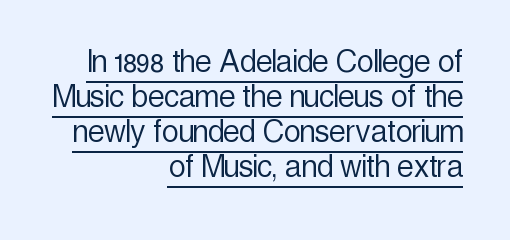
Does extra space separate the letters? No, they use regular spacing. Grotesque or geometric, the face here clearly has no serifs. Upright lettering throughout. The face used here appears with an underline applied.
